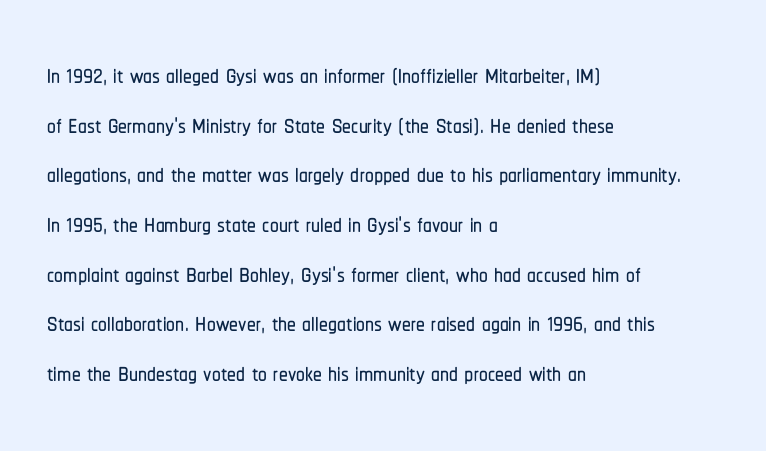
Q: Is the text italic (slanted)? A: No, it is upright.
Q: Is the typeface a serif or a sans-serif typeface? A: Sans-serif.
Q: Is the text underlined? A: No.
Q: How is the paragraph aligned? A: Left-aligned.
Q: Is the spacing between letters normal or unusually wide? A: Normal.
Q: Is the spacing between lines tight, normal or loose? A: Normal.
Q: Width (condensed, normal, or wide)? A: Condensed.
Q: Stroke contrast? A: Low.
Q: x-height? A: Medium.
Q: Monospaced? A: No.
